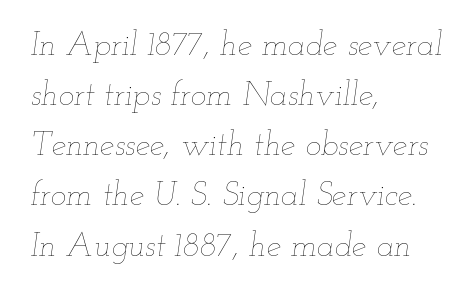
Q: Is the text bold? A: No.
Q: Is the text italic (slanted)? A: Yes, it leans right by about 12 degrees.
Q: Is the text underlined? A: No.
Q: How is the paragraph aligned? A: Left-aligned.
Q: Is the spacing between letters normal or unusually wide? A: Normal.
Q: Is the spacing between lines tight, normal or loose? A: Normal.
Q: Width (condensed, normal, or wide)? A: Wide.
Q: Stroke contrast? A: Low.
Q: x-height? A: Small.
Q: Monospaced? A: No.
